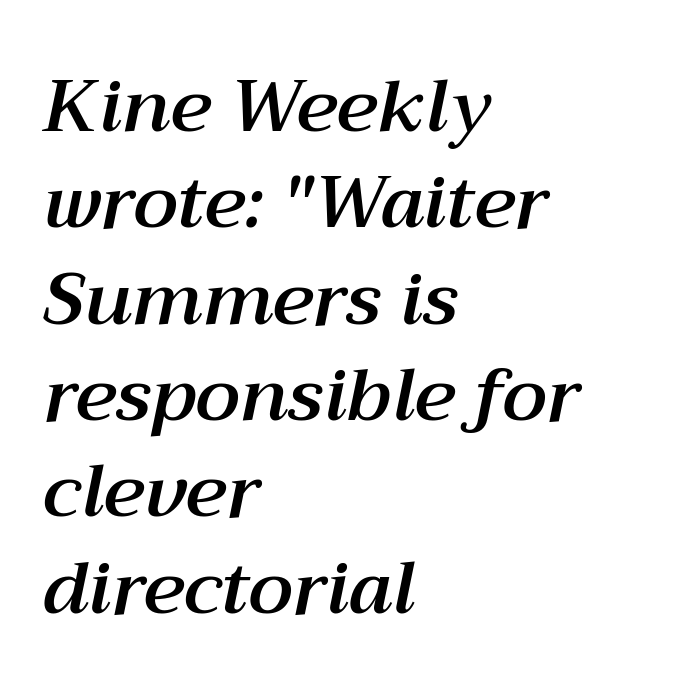
{"italic": "yes", "lean": "right", "slant_degrees": 12, "width": "normal", "stroke_contrast": "medium", "x_height": "medium", "monospaced": "no", "underline": "no", "align": "left", "line_spacing": "normal", "line_spacing_ratio": 1.32, "letter_spacing": "normal", "letter_spacing_em": 0.0, "glyph_px": 73}
